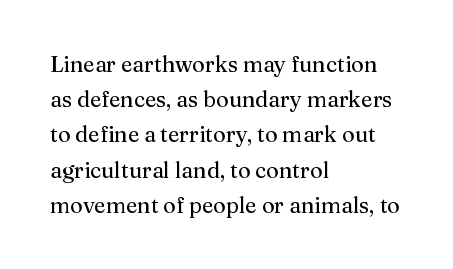
{"italic": "no", "bold": "no", "underline": "no", "align": "left", "line_spacing": "normal", "line_spacing_ratio": 1.6, "letter_spacing": "normal", "letter_spacing_em": 0.0, "glyph_px": 22}
